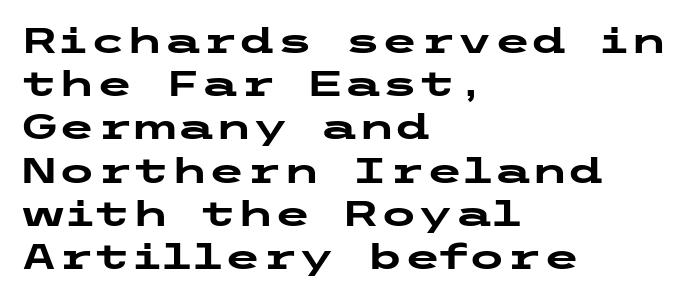
The image shows 34 px heavy, wide sans-serif type, upright; set left-aligned, normal line spacing (1.27x), normal letter spacing, not underlined; low stroke contrast and a medium x-height.
